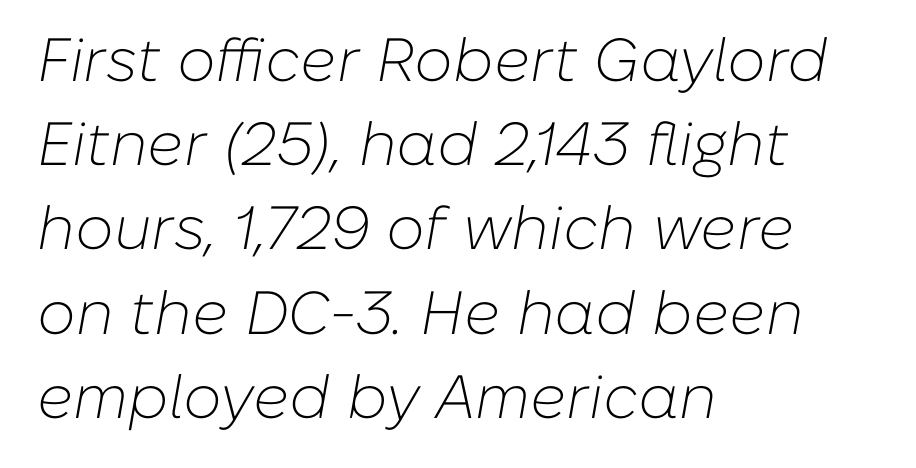
{"italic": "yes", "lean": "right", "slant_degrees": 10, "bold": "no", "weight": "light", "width": "normal", "stroke_contrast": "low", "x_height": "medium", "monospaced": "no", "underline": "no", "align": "left", "line_spacing": "normal", "line_spacing_ratio": 1.38, "letter_spacing": "normal", "letter_spacing_em": 0.0, "glyph_px": 61}
